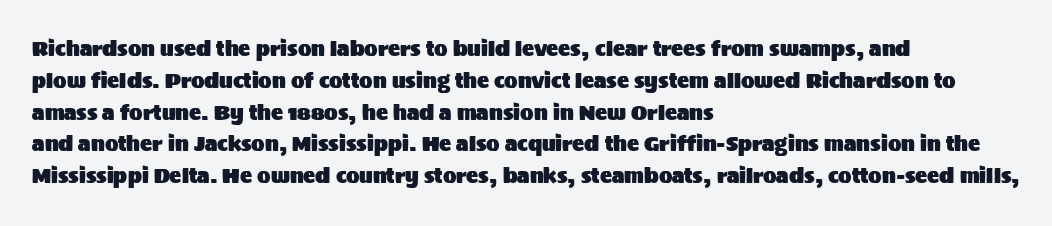
The image shows 20 px text type, upright; set left-aligned, normal line spacing (1.59x), normal letter spacing, not underlined.
